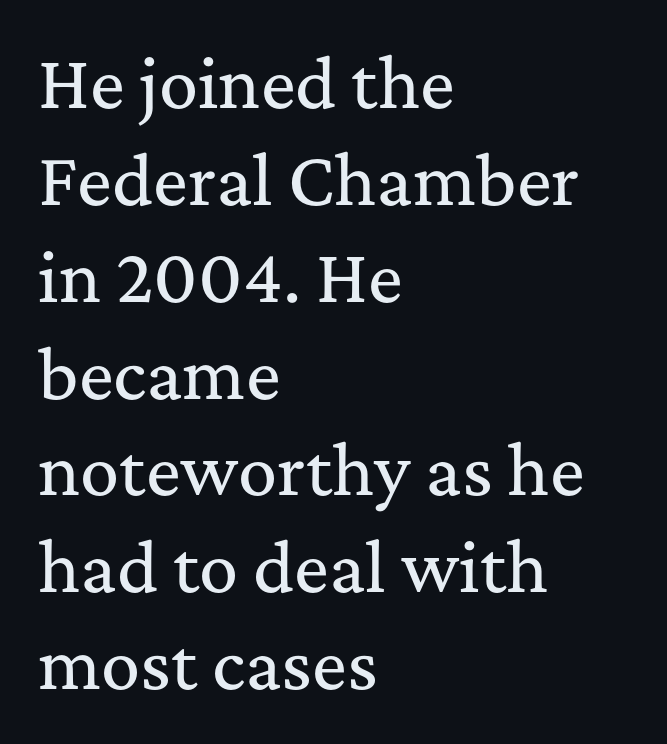
{"serif": "yes", "italic": "no", "width": "normal", "stroke_contrast": "medium", "x_height": "medium", "monospaced": "no", "underline": "no", "align": "left", "line_spacing": "normal", "line_spacing_ratio": 1.49, "letter_spacing": "normal", "letter_spacing_em": 0.0, "glyph_px": 65}
